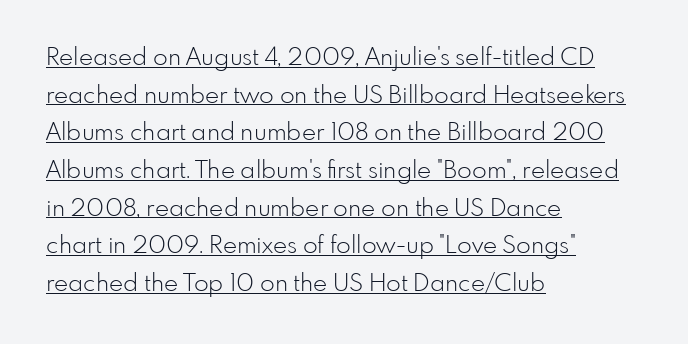
{"italic": "no", "bold": "no", "underline": "yes", "align": "left", "line_spacing": "normal", "line_spacing_ratio": 1.57, "letter_spacing": "normal", "letter_spacing_em": 0.0, "glyph_px": 24}
